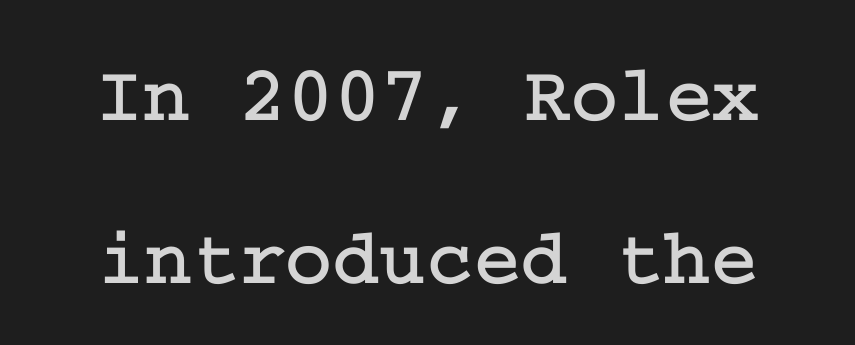
The image shows 80 px serif type, upright; set loose line spacing (2.04x), normal letter spacing, not underlined; low stroke contrast and a medium x-height.
